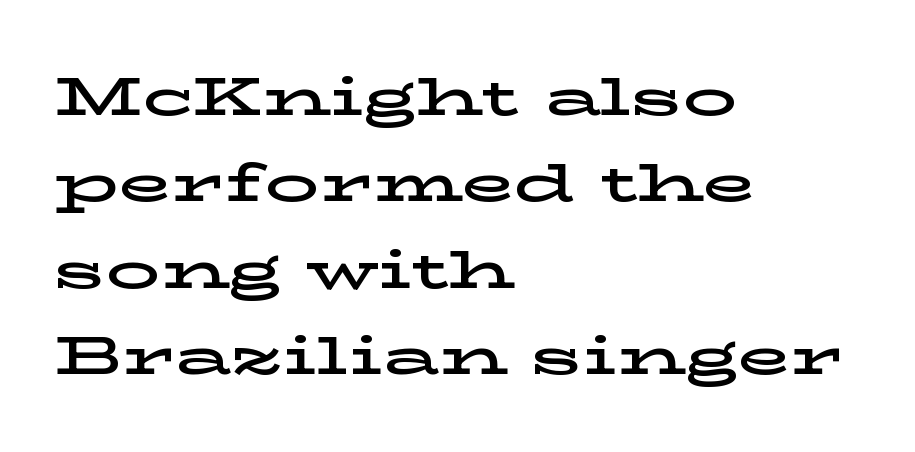
Q: Is the text italic (slanted)? A: No, it is upright.
Q: Is the typeface a serif or a sans-serif typeface? A: Serif.
Q: Is the text underlined? A: No.
Q: How is the paragraph aligned? A: Left-aligned.
Q: Is the spacing between letters normal or unusually wide? A: Normal.
Q: Is the spacing between lines tight, normal or loose? A: Normal.
Q: Width (condensed, normal, or wide)? A: Wide.
Q: Stroke contrast? A: Low.
Q: x-height? A: Medium.
Q: Monospaced? A: No.
